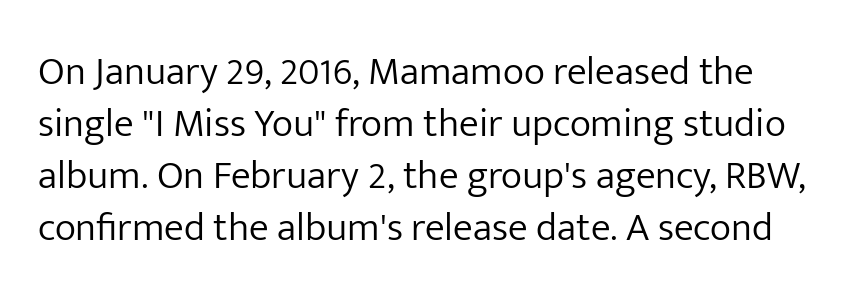
The image shows 40 px light sans-serif type, upright; set normal line spacing (1.3x), normal letter spacing, not underlined; low stroke contrast and a medium x-height.
